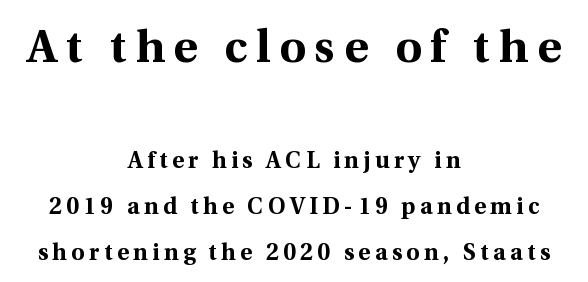
The image shows 46 px bold serif type, upright; set centered, loose line spacing (2.0x), not underlined; the first (top) block is 2.0x larger; a medium x-height.
